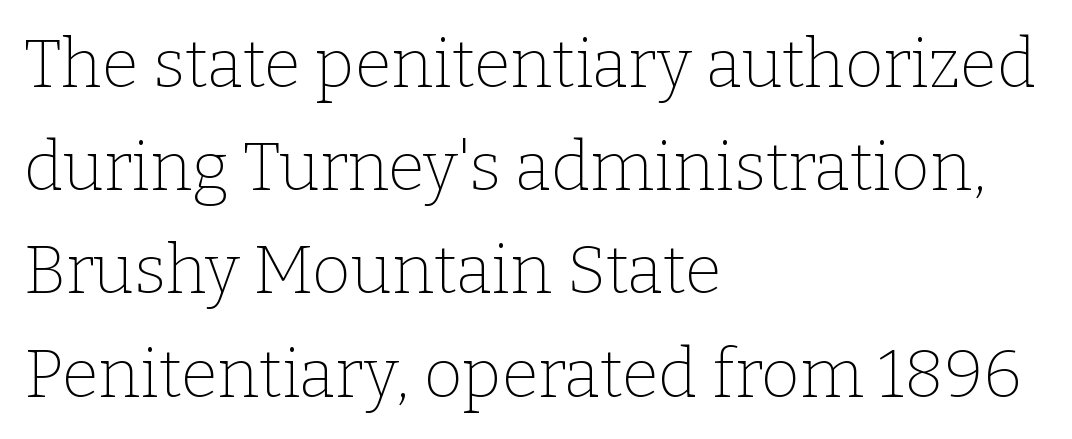
{"serif": "yes", "italic": "no", "bold": "no", "weight": "thin", "width": "normal", "stroke_contrast": "low", "x_height": "medium", "monospaced": "no", "underline": "no", "align": "left", "line_spacing": "normal", "line_spacing_ratio": 1.54, "letter_spacing": "normal", "letter_spacing_em": 0.0, "glyph_px": 67}
